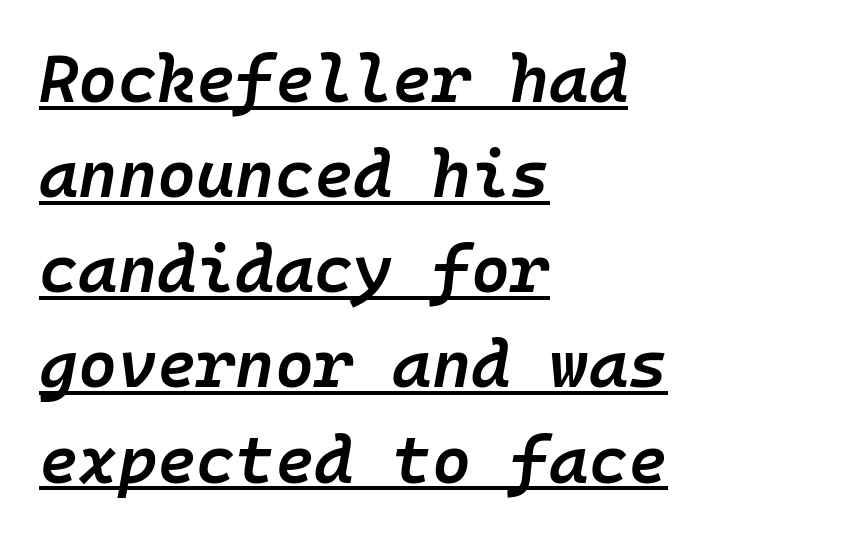
What decoration does the sample have? An underline. A fair bit of extra ink — the face is semibold, not bold. The line texture is even and compact thanks to regular tracking. Note the uniform advance width — an 'i' takes as much space as an 'm'.
